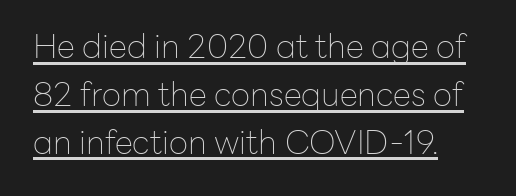
The image shows 33 px thin sans-serif type, upright; set left-aligned, normal line spacing (1.45x), normal letter spacing, underlined; low stroke contrast and a medium x-height.
